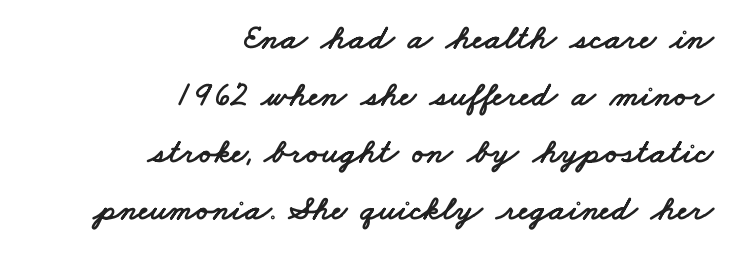
The image shows 35 px wide sans-serif type; set right-aligned, normal line spacing (1.63x), normal letter spacing, not underlined; low stroke contrast and a small x-height.
